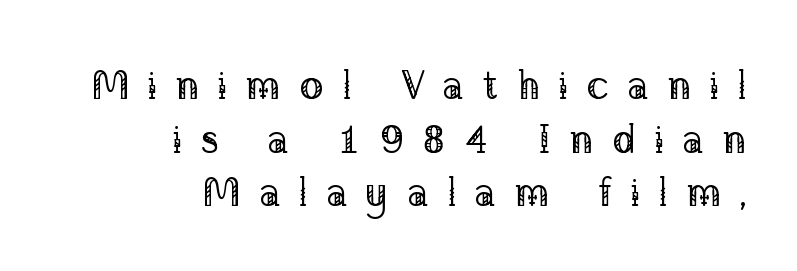
The typesetting does not lean heavy: it is not bold. Italic: no, the glyphs are upright roman. Clear beneath every line of the passage. You could not count columns in this text — the font is proportionally spaced. The ragged edge is on the left, which tells us the setting is flush right. This rendering widens character spacing well past its baseline value.
